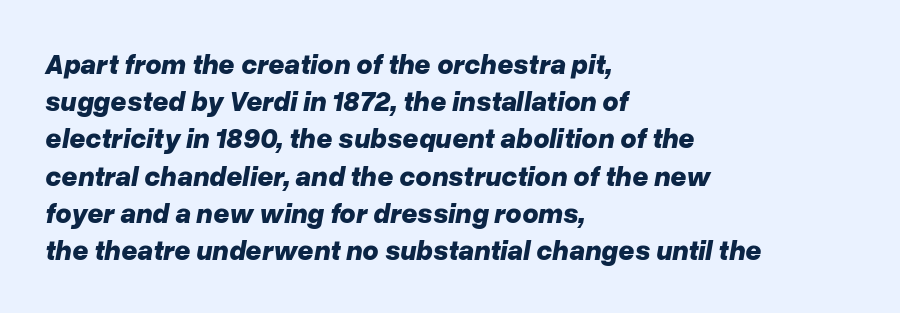
{"italic": "yes", "lean": "right", "slant_degrees": 10, "bold": "yes", "weight": "bold", "width": "normal", "stroke_contrast": "low", "x_height": "medium", "monospaced": "no", "underline": "no", "align": "left", "line_spacing": "normal", "line_spacing_ratio": 1.33, "letter_spacing": "normal", "letter_spacing_em": 0.0, "glyph_px": 28}
